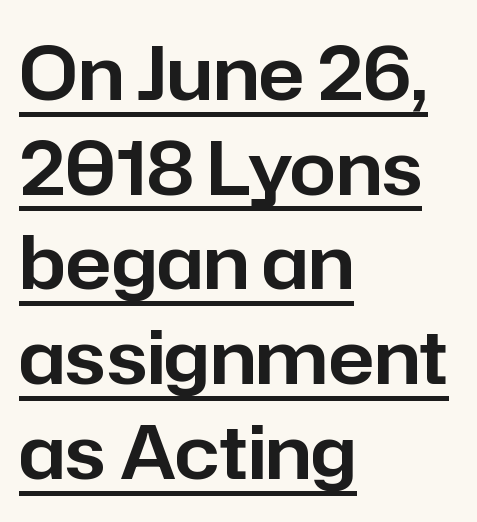
The image shows 74 px sans-serif type, upright; set left-aligned, normal line spacing (1.28x), normal letter spacing, underlined; low stroke contrast and a medium x-height.
